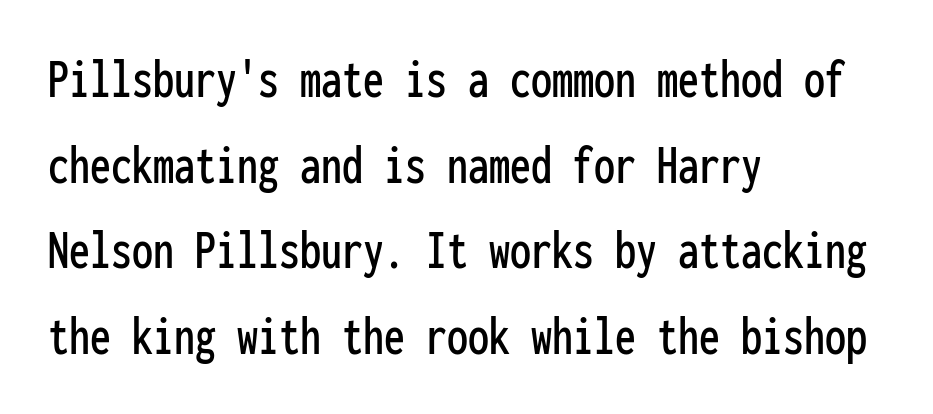
The image shows 56 px condensed sans-serif type, upright, monospaced; set left-aligned, normal line spacing (1.53x), normal letter spacing, not underlined; low stroke contrast and a medium x-height.
